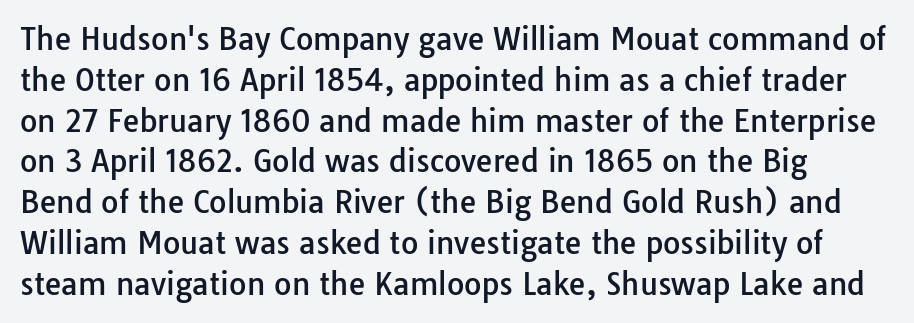
Q: Is the text italic (slanted)? A: No, it is upright.
Q: Is the typeface a serif or a sans-serif typeface? A: Sans-serif.
Q: Is the text underlined? A: No.
Q: Is the spacing between letters normal or unusually wide? A: Normal.
Q: Is the spacing between lines tight, normal or loose? A: Normal.
Q: Width (condensed, normal, or wide)? A: Normal.
Q: Stroke contrast? A: Low.
Q: x-height? A: Medium.
Q: Monospaced? A: No.
